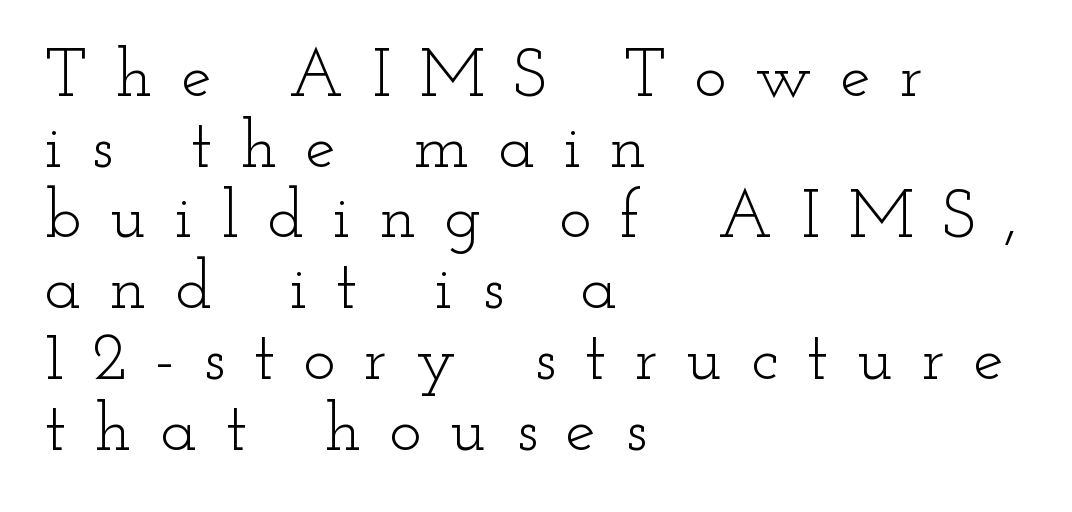
{"serif": "yes", "italic": "no", "bold": "no", "weight": "light", "width": "wide", "stroke_contrast": "low", "x_height": "small", "monospaced": "no", "underline": "no", "align": "left", "line_spacing": "tight", "line_spacing_ratio": 1.04, "letter_spacing": "wide", "letter_spacing_em": 0.42, "glyph_px": 68}
